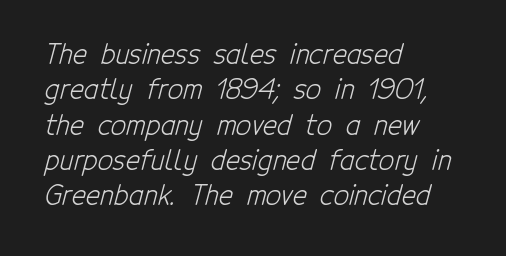
The image shows 27 px text type; set left-aligned, normal line spacing (1.31x), normal letter spacing, not underlined.
